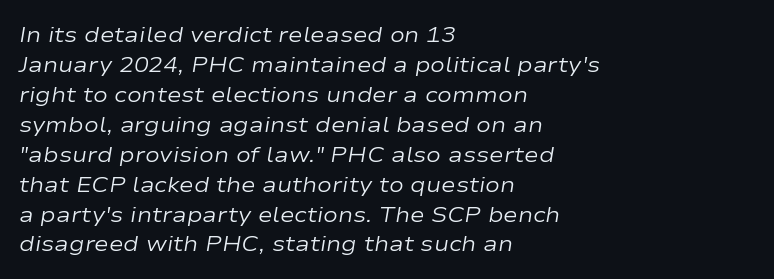
Plain, unruled lines of type. Think standard paragraph weight, or any step lighter than that. Observe the ordinary spacing: letters are neighbours, not strangers. Notice how the stems are inclined rather than vertical — that's the hallmark of italics. The lines in this sample share a left origin and differ only in where they stop.
